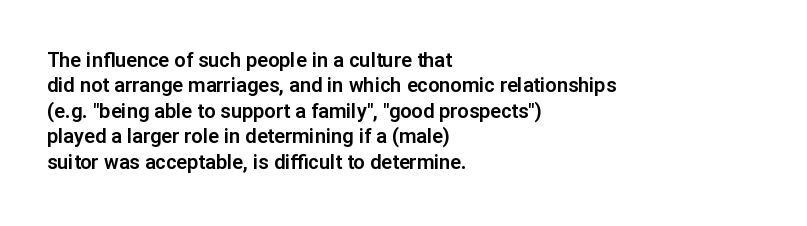
Q: Is the text italic (slanted)? A: No, it is upright.
Q: Is the text underlined? A: No.
Q: How is the paragraph aligned? A: Left-aligned.
Q: Is the spacing between letters normal or unusually wide? A: Normal.
Q: Is the spacing between lines tight, normal or loose? A: Normal.
